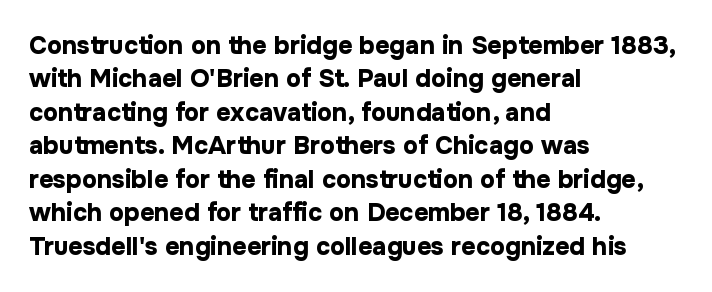
Q: Is the text bold? A: Yes.
Q: Is the text italic (slanted)? A: No, it is upright.
Q: Is the text underlined? A: No.
Q: How is the paragraph aligned? A: Left-aligned.
Q: Is the spacing between letters normal or unusually wide? A: Normal.
Q: Is the spacing between lines tight, normal or loose? A: Normal.
